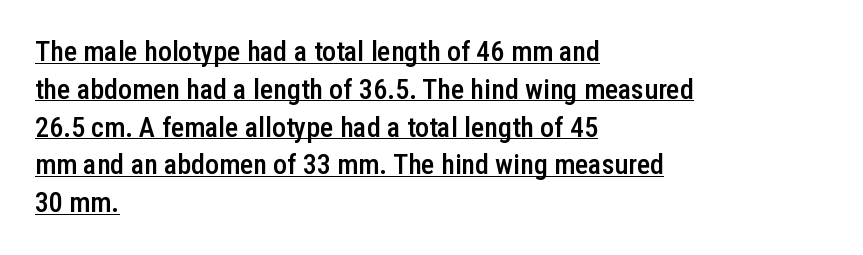
The image shows 28 px semibold, condensed sans-serif type, upright; set left-aligned, normal line spacing (1.35x), normal letter spacing, underlined; low stroke contrast and a medium x-height.
